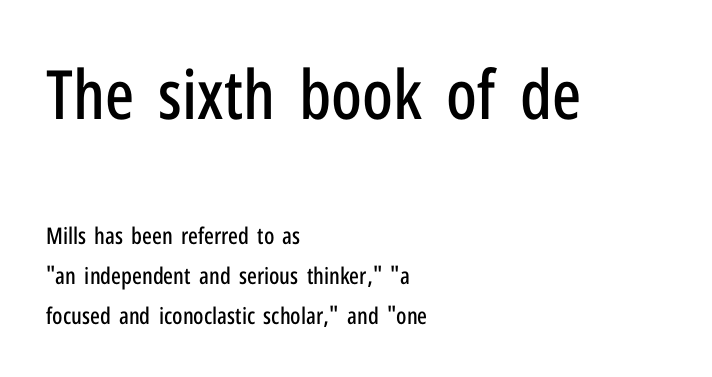
{"serif": "no", "italic": "no", "width": "condensed", "stroke_contrast": "low", "x_height": "medium", "monospaced": "no", "underline": "no", "align": "left", "line_spacing_ratio": 1.74, "letter_spacing": "normal", "letter_spacing_em": 0.0, "larger_block": "first", "size_ratio": 2.96, "glyph_px": 68}
